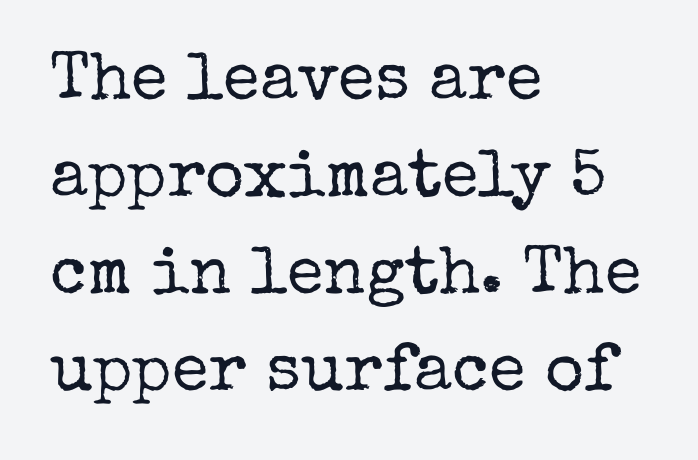
Examine the stroke ends and you'll spot serifs. Here the designer chose a conventional face with non-uniform glyph widths. Letter spacing: default. Typeset ragged right — the left edge is the straight one.
